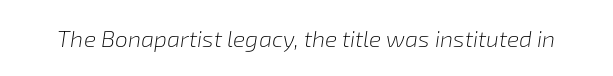
Q: Is the text bold? A: No.
Q: Is the text italic (slanted)? A: Yes, it leans right by about 8 degrees.
Q: Is the text underlined? A: No.
Q: Is the spacing between letters normal or unusually wide? A: Normal.
